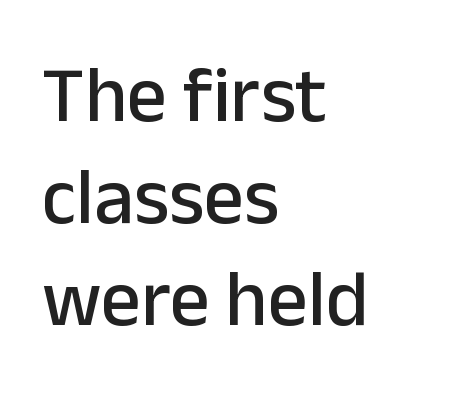
The strip under each line holds only bare page. In terms of posture, this sample is upright. These lines stack with their left ends in a neat column. Regular leading.
